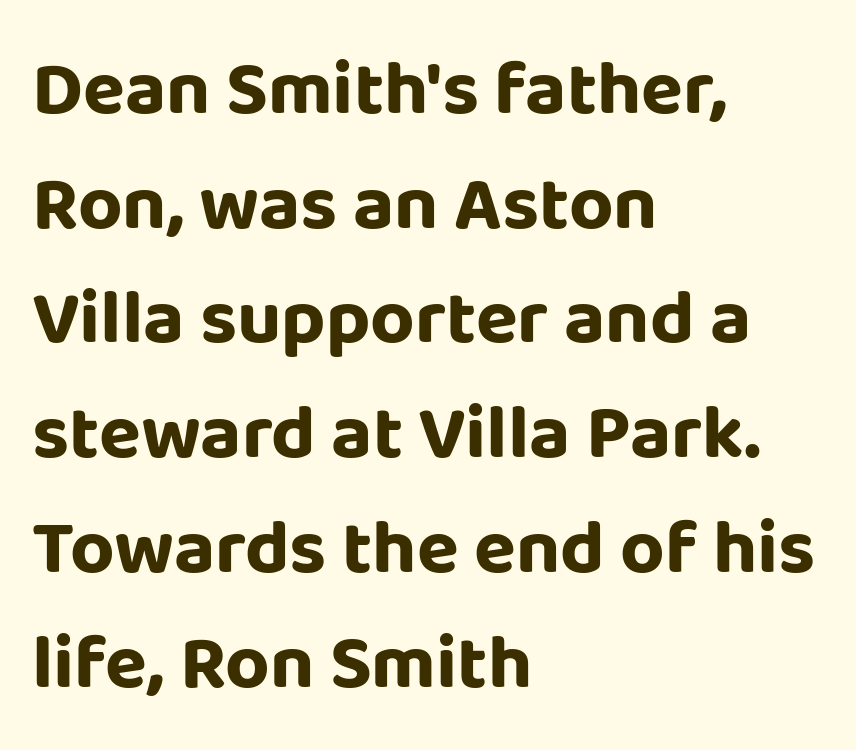
The image shows 77 px bold sans-serif type, upright; set left-aligned, normal line spacing (1.49x), normal letter spacing, not underlined; low stroke contrast and a large x-height.
